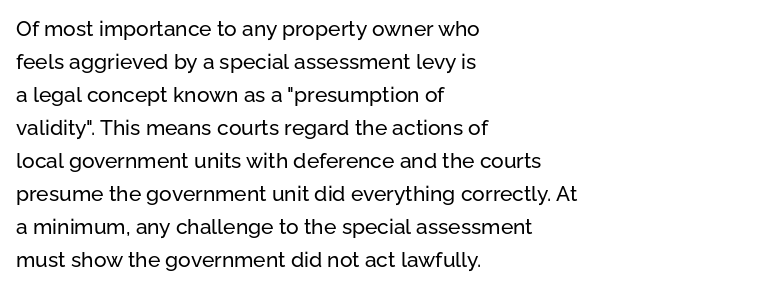
The image shows 21 px text type, upright; set left-aligned, normal line spacing (1.57x), normal letter spacing, not underlined.
